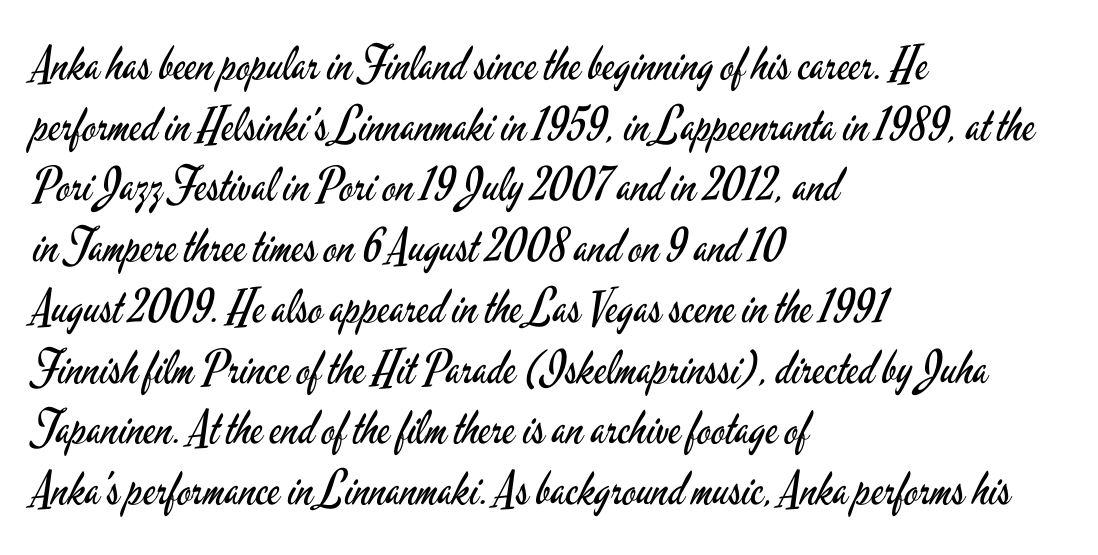
{"serif": "no", "bold": "no", "weight": "regular", "width": "condensed", "stroke_contrast": "low", "x_height": "small", "monospaced": "no", "underline": "no", "align": "left", "line_spacing": "normal", "line_spacing_ratio": 1.32, "letter_spacing": "normal", "letter_spacing_em": 0.0, "glyph_px": 46}
